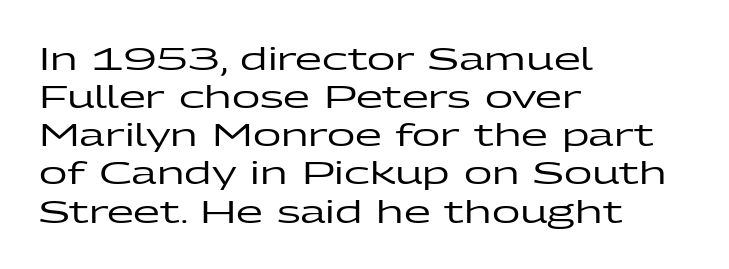
The image shows 31 px wide sans-serif type, upright; set left-aligned, line spacing 1.23x, normal letter spacing, not underlined; low stroke contrast and a medium x-height.
